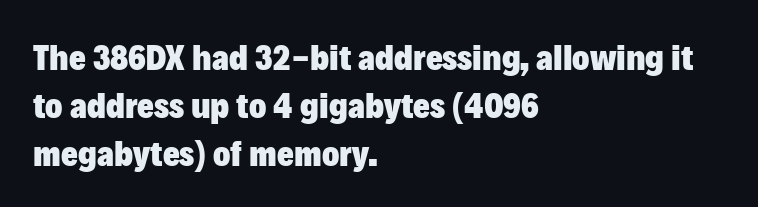
Q: Is the text bold? A: Yes.
Q: Is the text italic (slanted)? A: No, it is upright.
Q: Is the typeface a serif or a sans-serif typeface? A: Sans-serif.
Q: Is the text underlined? A: No.
Q: How is the paragraph aligned? A: Left-aligned.
Q: Is the spacing between letters normal or unusually wide? A: Normal.
Q: Is the spacing between lines tight, normal or loose? A: Normal.
Q: Width (condensed, normal, or wide)? A: Normal.
Q: Stroke contrast? A: Low.
Q: x-height? A: Medium.
Q: Monospaced? A: No.
